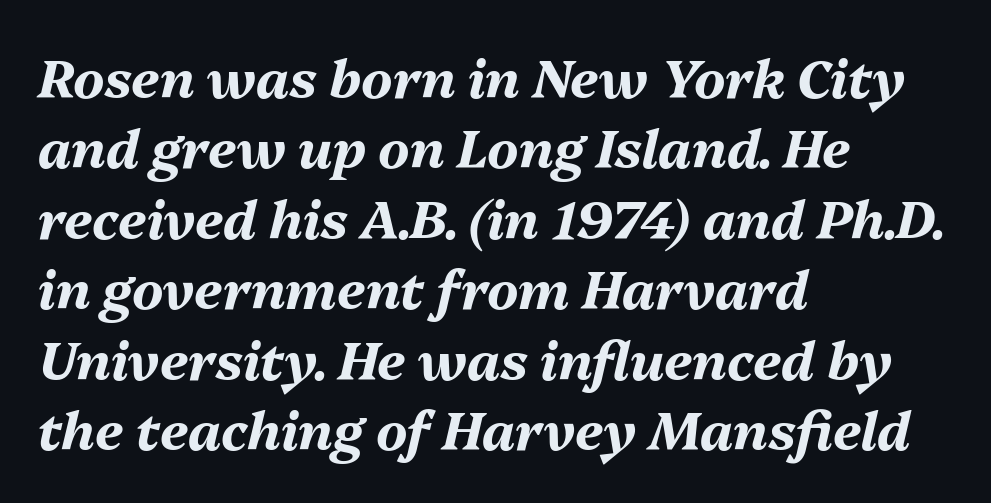
The image shows 53 px bold type, italic (leaning right); set left-aligned, normal line spacing (1.33x), normal letter spacing, not underlined; medium stroke contrast and a medium x-height.
